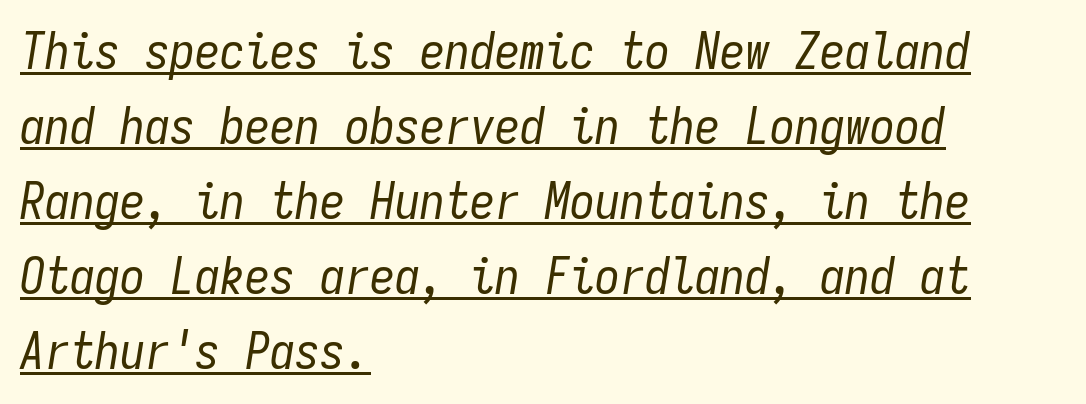
{"italic": "yes", "lean": "right", "slant_degrees": 9, "bold": "no", "weight": "regular", "width": "condensed", "stroke_contrast": "low", "x_height": "medium", "monospaced": "yes", "underline": "yes", "align": "left", "line_spacing": "normal", "line_spacing_ratio": 1.5, "letter_spacing": "normal", "letter_spacing_em": 0.0, "glyph_px": 50}
